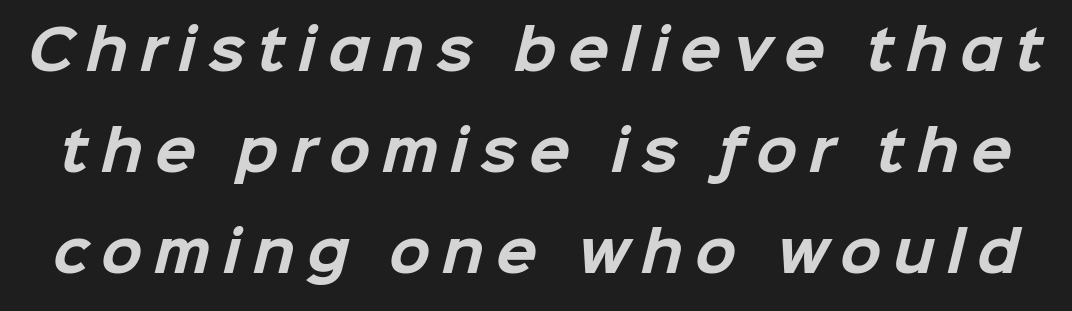
Unmarked baselines from the first word to the last. The rendering inserts visible extra space after every character. Type style note: lacks serifs. Weight: bold. Do the characters align in a grid? No, the font is proportional.
